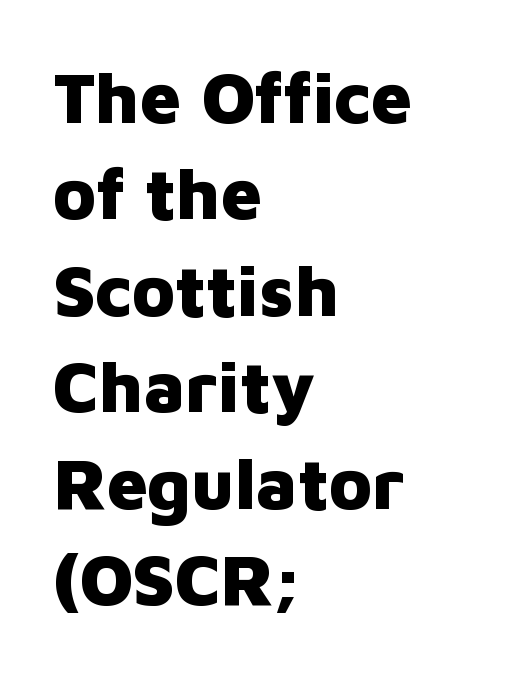
Q: Is the text bold? A: Yes.
Q: Is the text italic (slanted)? A: No, it is upright.
Q: Is the typeface a serif or a sans-serif typeface? A: Sans-serif.
Q: Is the text underlined? A: No.
Q: How is the paragraph aligned? A: Left-aligned.
Q: Is the spacing between letters normal or unusually wide? A: Normal.
Q: Is the spacing between lines tight, normal or loose? A: Normal.
Q: Width (condensed, normal, or wide)? A: Normal.
Q: Stroke contrast? A: Low.
Q: x-height? A: Medium.
Q: Monospaced? A: No.
